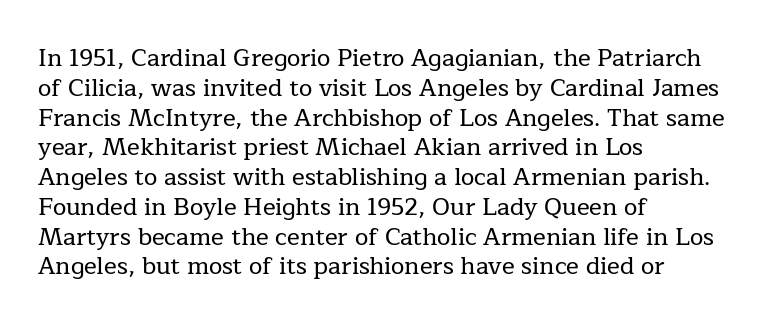
Q: Is the text italic (slanted)? A: No, it is upright.
Q: Is the text underlined? A: No.
Q: How is the paragraph aligned? A: Left-aligned.
Q: Is the spacing between letters normal or unusually wide? A: Normal.
